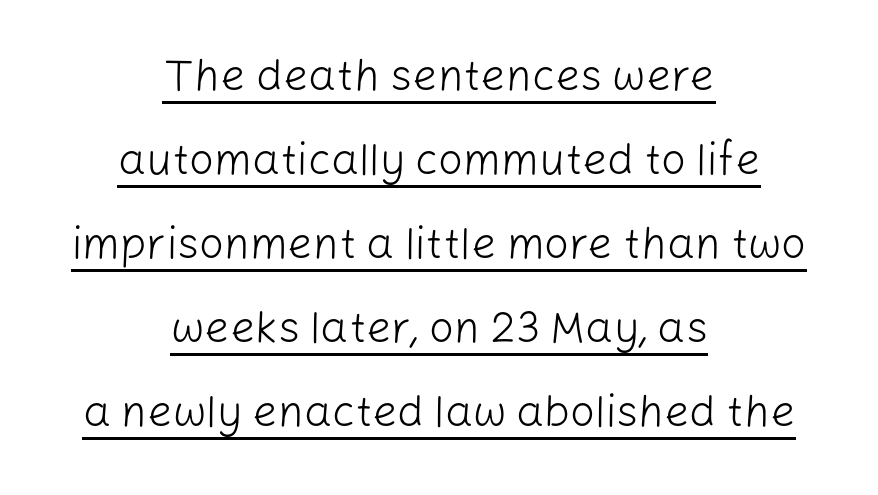
Q: Is the text bold? A: No.
Q: Is the text italic (slanted)? A: No, it is upright.
Q: Is the typeface a serif or a sans-serif typeface? A: Sans-serif.
Q: Is the text underlined? A: Yes.
Q: How is the paragraph aligned? A: Centered.
Q: Is the spacing between letters normal or unusually wide? A: Normal.
Q: Is the spacing between lines tight, normal or loose? A: Loose.
Q: Width (condensed, normal, or wide)? A: Normal.
Q: Stroke contrast? A: Low.
Q: x-height? A: Medium.
Q: Monospaced? A: No.
